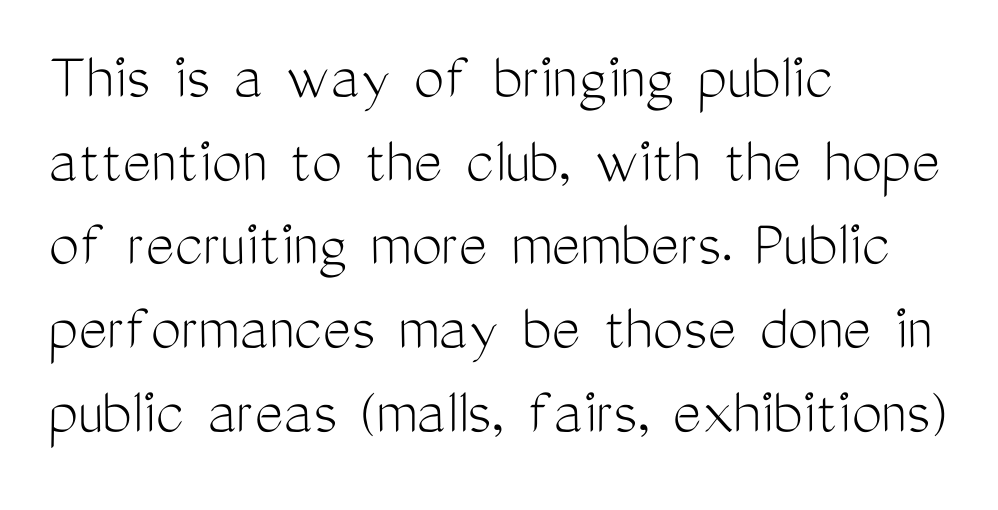
Q: Is the text bold? A: No.
Q: Is the text italic (slanted)? A: No, it is upright.
Q: Is the typeface a serif or a sans-serif typeface? A: Sans-serif.
Q: Is the text underlined? A: No.
Q: How is the paragraph aligned? A: Left-aligned.
Q: Is the spacing between letters normal or unusually wide? A: Normal.
Q: Width (condensed, normal, or wide)? A: Condensed.
Q: Stroke contrast? A: Medium.
Q: x-height? A: Medium.
Q: Monospaced? A: No.
